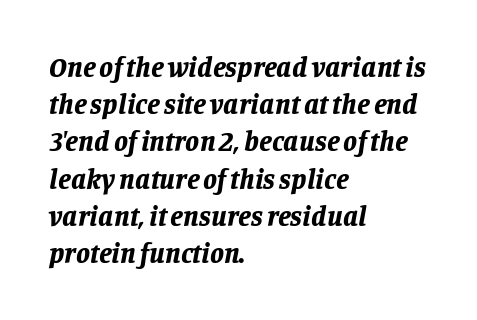
The image shows 28 px bold type, italic (leaning right); set left-aligned, normal line spacing (1.33x), normal letter spacing, not underlined; low stroke contrast and a large x-height.
